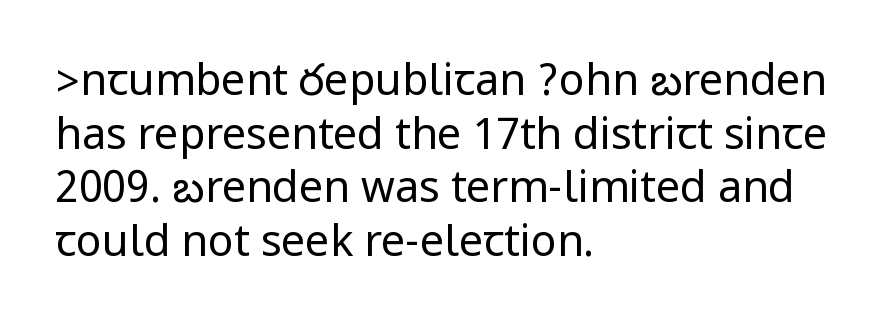
{"serif": "no", "italic": "no", "bold": "no", "weight": "regular", "width": "condensed", "stroke_contrast": "low", "underline": "no", "align": "left", "line_spacing": "normal", "line_spacing_ratio": 1.25, "letter_spacing": "normal", "letter_spacing_em": 0.0, "glyph_px": 43}
